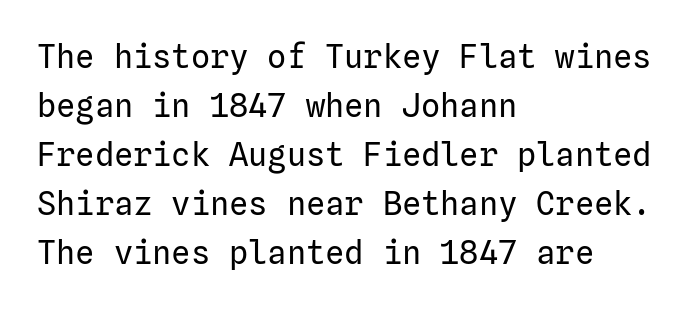
On a weight scale, this lands at 450 or below. No extra tracking has been applied to these lines. A student would call this left alignment; a typographer would say flush left, rag right. The glyphs are unaccompanied by any horizontal stroke below them.
